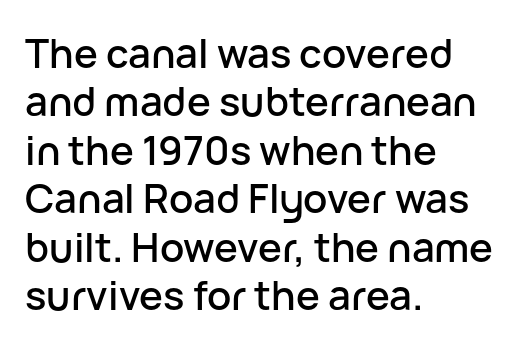
Check where the strokes stop: nothing finishes them off — pure sans. Proportional: the letters do not fall into vertical columns. How are the letters spaced? Ordinarily, with no added tracking. The lettering holds an erect, upright posture throughout. Each row of text sits above clean, open space.
